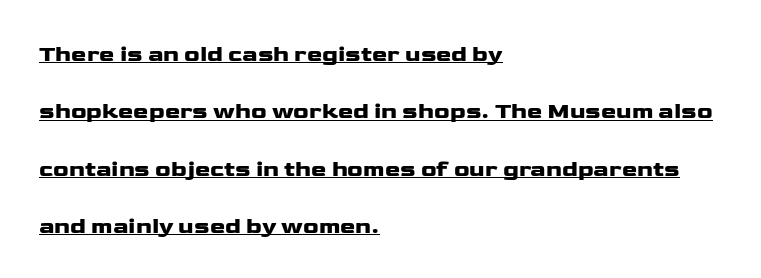
The image shows 23 px text type, upright; set left-aligned, loose line spacing (2.49x), normal letter spacing, underlined.
